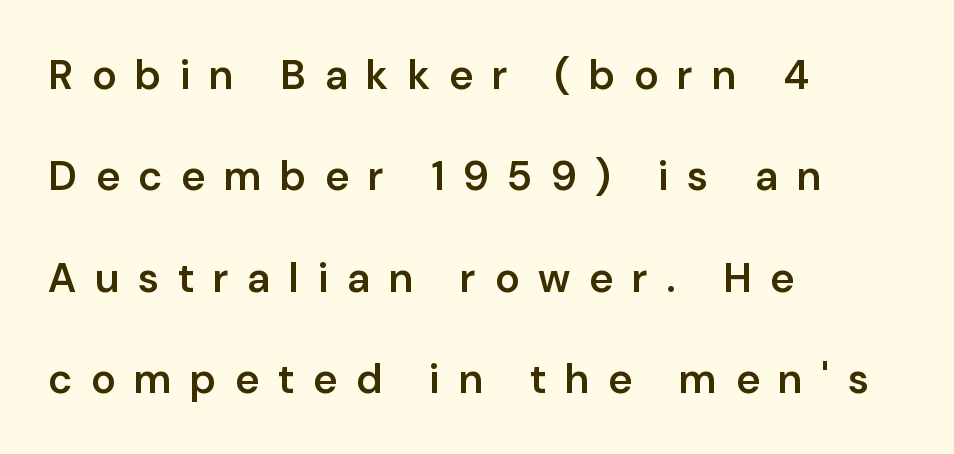
The image shows 41 px semibold sans-serif type, upright; set left-aligned, loose line spacing (2.47x), unusually wide letter spacing (+0.46 em), not underlined; low stroke contrast and a medium x-height.
